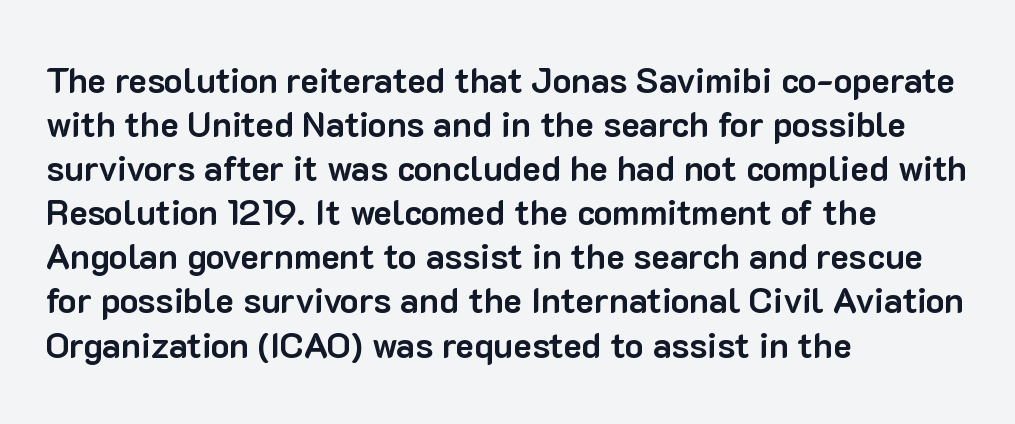
Q: Is the text bold? A: Yes.
Q: Is the text italic (slanted)? A: No, it is upright.
Q: Is the typeface a serif or a sans-serif typeface? A: Sans-serif.
Q: Is the text underlined? A: No.
Q: How is the paragraph aligned? A: Left-aligned.
Q: Is the spacing between letters normal or unusually wide? A: Normal.
Q: Is the spacing between lines tight, normal or loose? A: Normal.
Q: Width (condensed, normal, or wide)? A: Normal.
Q: Stroke contrast? A: Low.
Q: x-height? A: Medium.
Q: Monospaced? A: No.
